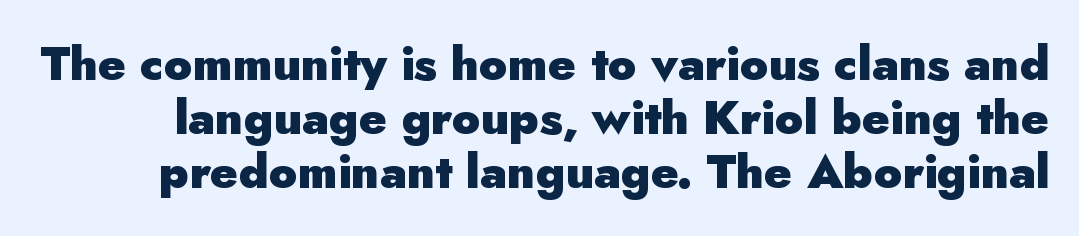
Q: Is the text bold? A: Yes.
Q: Is the text italic (slanted)? A: No, it is upright.
Q: Is the typeface a serif or a sans-serif typeface? A: Sans-serif.
Q: Is the text underlined? A: No.
Q: Is the spacing between letters normal or unusually wide? A: Normal.
Q: Is the spacing between lines tight, normal or loose? A: Tight.
Q: Width (condensed, normal, or wide)? A: Normal.
Q: Stroke contrast? A: Low.
Q: x-height? A: Small.
Q: Monospaced? A: No.
